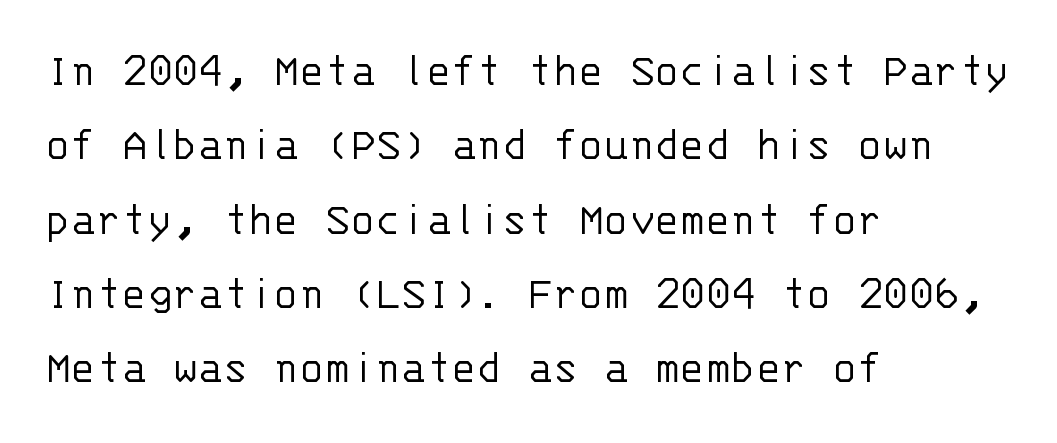
The image shows 47 px light sans-serif type, upright, monospaced; set left-aligned, normal line spacing (1.58x), normal letter spacing, not underlined; low stroke contrast and a large x-height.
